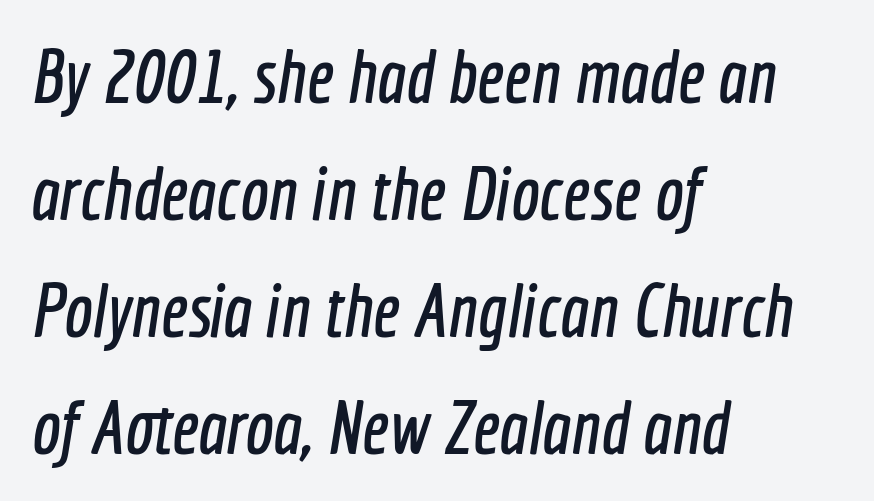
The image shows 76 px condensed sans-serif type; set left-aligned, normal line spacing (1.54x), normal letter spacing, not underlined; a medium x-height.
